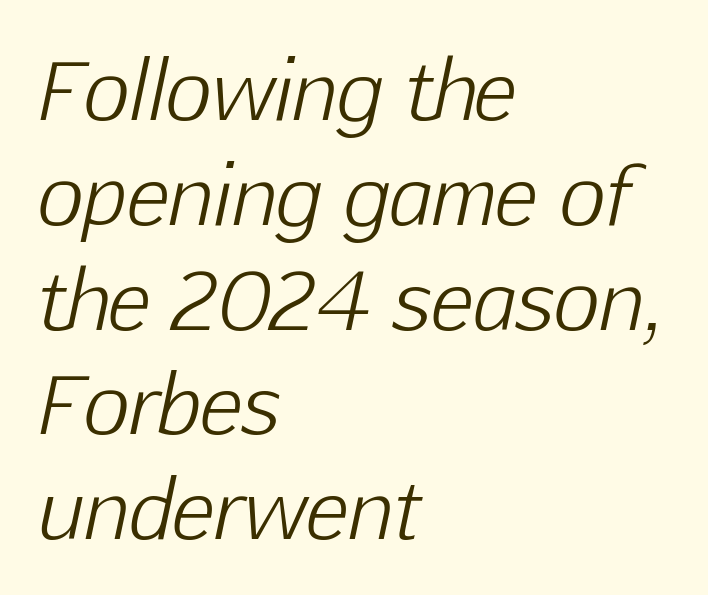
Q: Is the text bold? A: No.
Q: Is the text italic (slanted)? A: Yes, it leans right by about 12 degrees.
Q: Is the text underlined? A: No.
Q: How is the paragraph aligned? A: Left-aligned.
Q: Is the spacing between letters normal or unusually wide? A: Normal.
Q: Is the spacing between lines tight, normal or loose? A: Normal.
Q: Width (condensed, normal, or wide)? A: Normal.
Q: Stroke contrast? A: Low.
Q: x-height? A: Medium.
Q: Monospaced? A: No.
